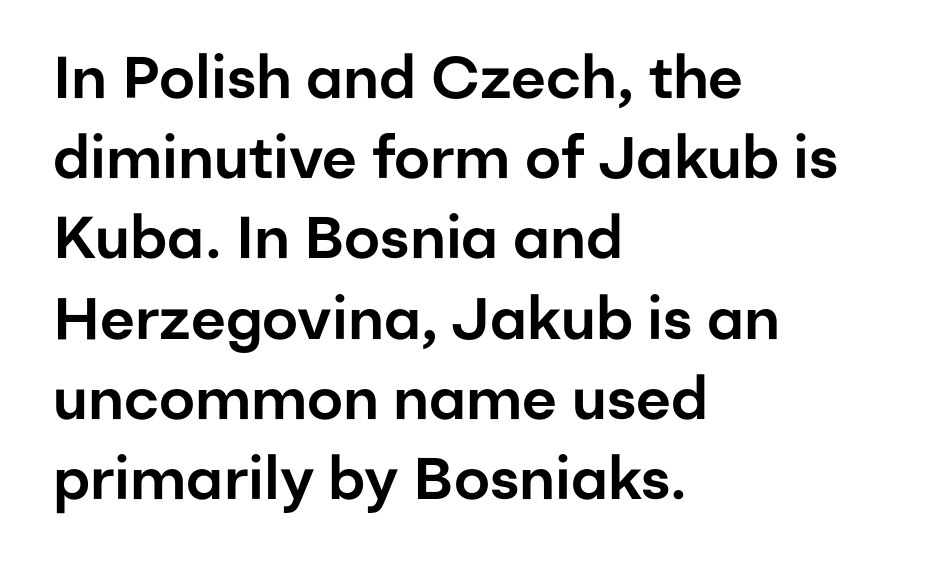
The image shows 59 px sans-serif type, upright; set left-aligned, normal line spacing (1.36x), normal letter spacing, not underlined; low stroke contrast and a medium x-height.
